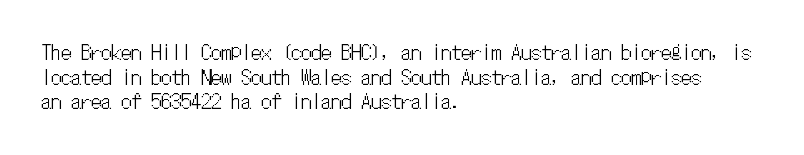
Here the glyphs are tracked normally, forming tight word shapes. The baseline area is clear. Ascenders rise straight up at ninety degrees. These lines stack with their left ends in a neat column.
